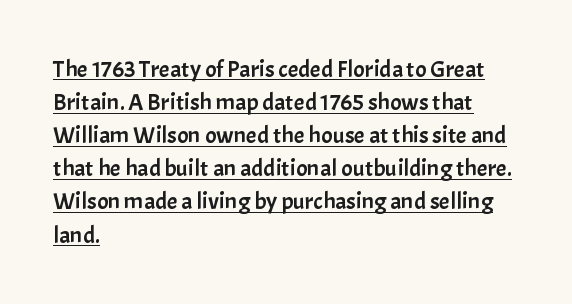
The image shows 24 px text type, upright; set left-aligned, normal line spacing (1.38x), normal letter spacing, underlined.
